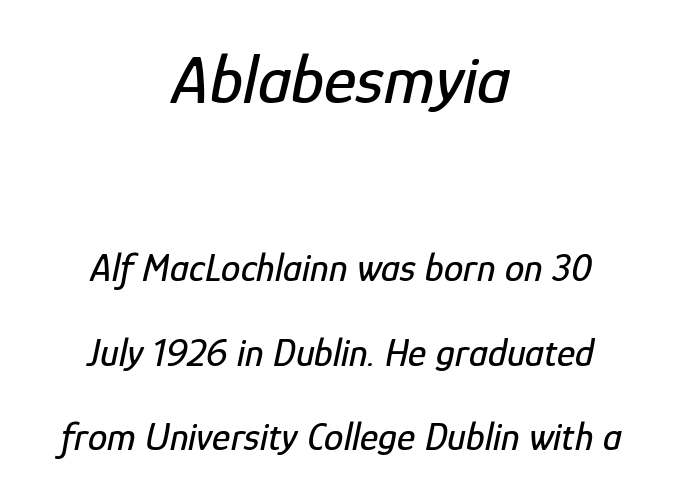
Q: Is the text italic (slanted)? A: Yes, it leans right by about 12 degrees.
Q: Is the text underlined? A: No.
Q: How is the paragraph aligned? A: Centered.
Q: Is the spacing between letters normal or unusually wide? A: Normal.
Q: Is the spacing between lines tight, normal or loose? A: Loose.
Q: Which block of text is set in a larger size, the first (top) or the second (bottom)? A: The first (top) one.
Q: Width (condensed, normal, or wide)? A: Condensed.
Q: Stroke contrast? A: Low.
Q: x-height? A: Medium.
Q: Monospaced? A: No.
